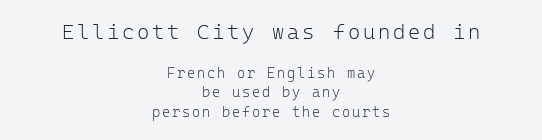
Q: Is the text bold? A: No.
Q: Is the text italic (slanted)? A: No, it is upright.
Q: Is the text underlined? A: No.
Q: How is the paragraph aligned? A: Centered.
Q: Is the spacing between lines tight, normal or loose? A: Normal.
Q: Which block of text is set in a larger size, the first (top) or the second (bottom)? A: The first (top) one.
